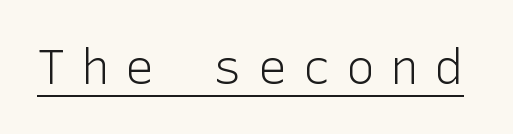
Short note: letters widely spaced. This is roman type, the default non-slanted kind. Stroke mass is kept to a normal reading level or below. Does a line run under the words? Yes, clearly. Regarding serifs, this sample does without them.
